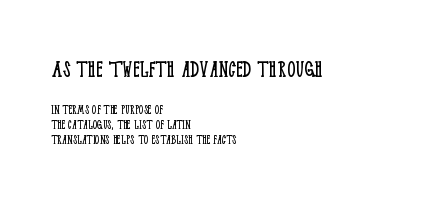
Each new line begins almost immediately beneath the previous one. The rendering shrinks the type as you move from the upper chunk to the lower. Clear beneath every line of the passage. The type sits square on the baseline with zero lean. The rendering anchors every line to the left-hand side. Inter-character spacing is left at the font's built-in metrics.
